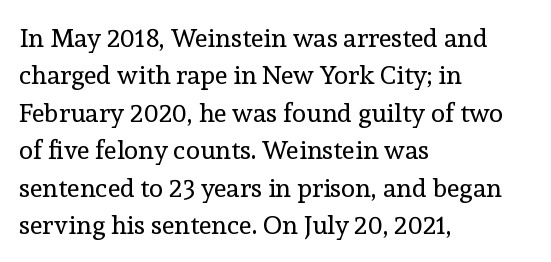
{"italic": "no", "bold": "no", "underline": "no", "align": "left", "line_spacing": "normal", "line_spacing_ratio": 1.44, "letter_spacing": "normal", "letter_spacing_em": 0.0, "glyph_px": 26}
